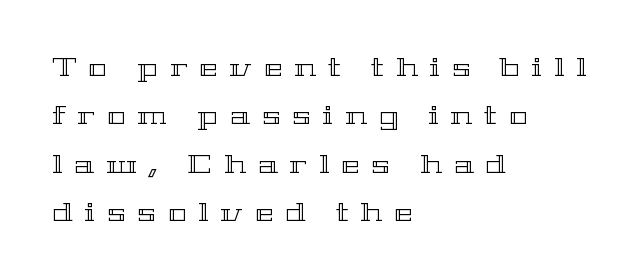
The image shows 25 px text type, upright; set left-aligned, loose line spacing (1.94x), unusually wide letter spacing (+0.48 em), not underlined.
